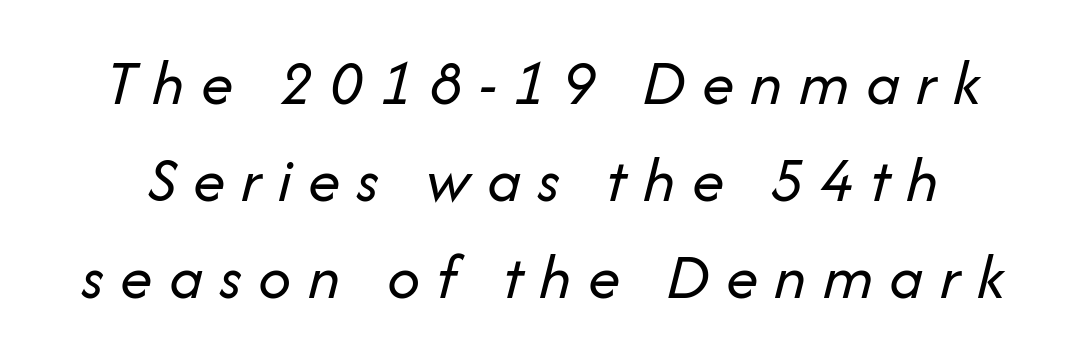
Q: Is the text bold? A: No.
Q: Is the text italic (slanted)? A: Yes, it leans right by about 14 degrees.
Q: Is the text underlined? A: No.
Q: Is the spacing between letters normal or unusually wide? A: Unusually wide.
Q: Is the spacing between lines tight, normal or loose? A: Normal.
Q: Width (condensed, normal, or wide)? A: Normal.
Q: Stroke contrast? A: Low.
Q: x-height? A: Medium.
Q: Monospaced? A: No.
